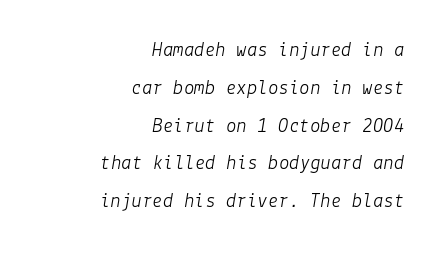
Q: Is the text bold? A: No.
Q: Is the text italic (slanted)? A: Yes, it leans right by about 9 degrees.
Q: Is the text underlined? A: No.
Q: How is the paragraph aligned? A: Right-aligned.
Q: Is the spacing between letters normal or unusually wide? A: Normal.
